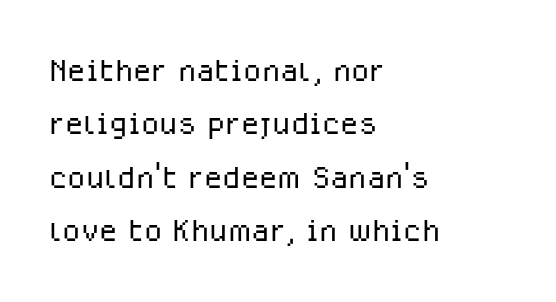
The image shows 42 px light sans-serif type, upright; set left-aligned, normal line spacing (1.27x), normal letter spacing, not underlined; low stroke contrast and a medium x-height.
